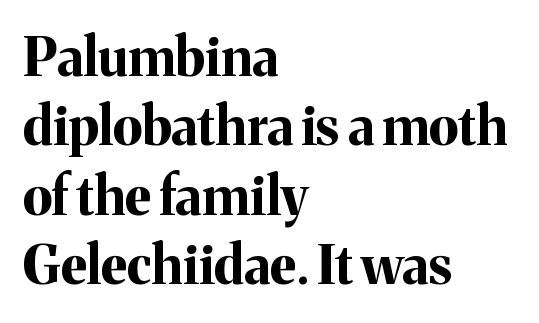
Q: Is the text bold? A: Yes.
Q: Is the text italic (slanted)? A: No, it is upright.
Q: Is the typeface a serif or a sans-serif typeface? A: Serif.
Q: Is the text underlined? A: No.
Q: How is the paragraph aligned? A: Left-aligned.
Q: Is the spacing between letters normal or unusually wide? A: Normal.
Q: Is the spacing between lines tight, normal or loose? A: Normal.
Q: Width (condensed, normal, or wide)? A: Normal.
Q: Stroke contrast? A: Medium.
Q: x-height? A: Medium.
Q: Monospaced? A: No.
